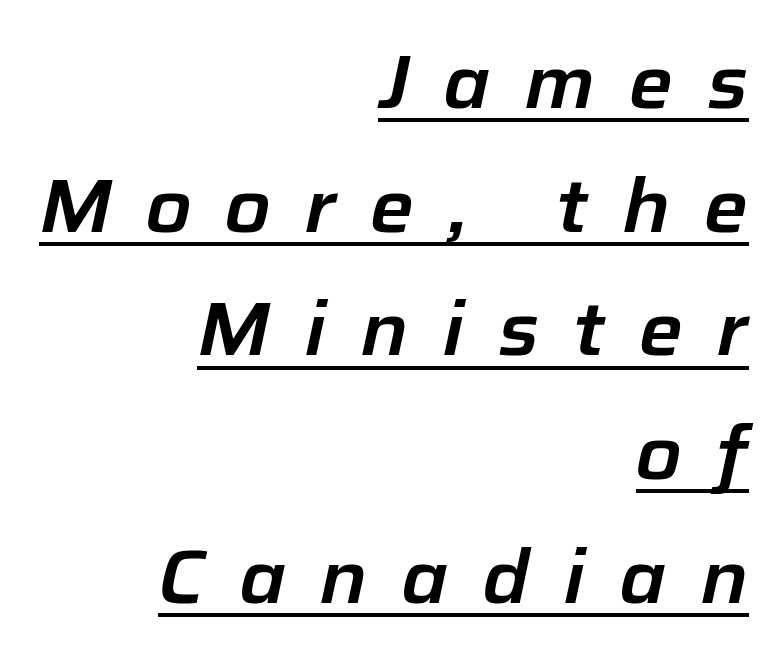
The image shows 75 px text type, italic (leaning right); set right-aligned, normal line spacing (1.65x), unusually wide letter spacing (+0.45 em), underlined; low stroke contrast and a medium x-height.
